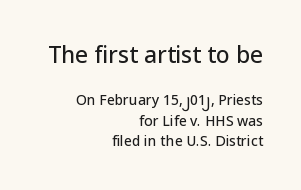
Of the two passages, the one on top uses the larger point size. Interline gaps are of average width in this sample. Nobody touched the tracking dial on this one. In terms of posture, this sample is upright. This rendering uses right alignment, leaving the left contour irregular. The zone under the glyphs is completely vacant.
